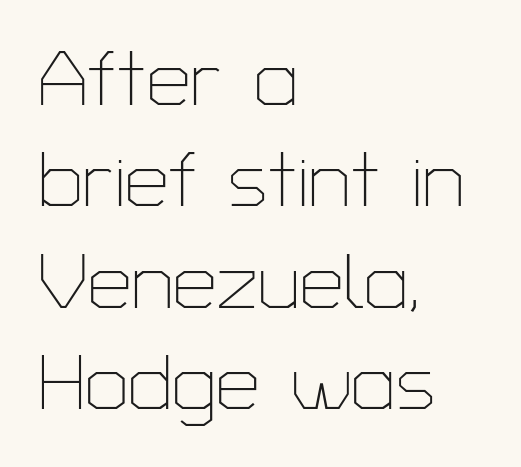
{"serif": "no", "italic": "no", "bold": "no", "weight": "thin", "width": "normal", "stroke_contrast": "low", "x_height": "medium", "monospaced": "no", "underline": "no", "align": "left", "line_spacing": "normal", "line_spacing_ratio": 1.3, "letter_spacing": "normal", "letter_spacing_em": 0.0, "glyph_px": 78}
